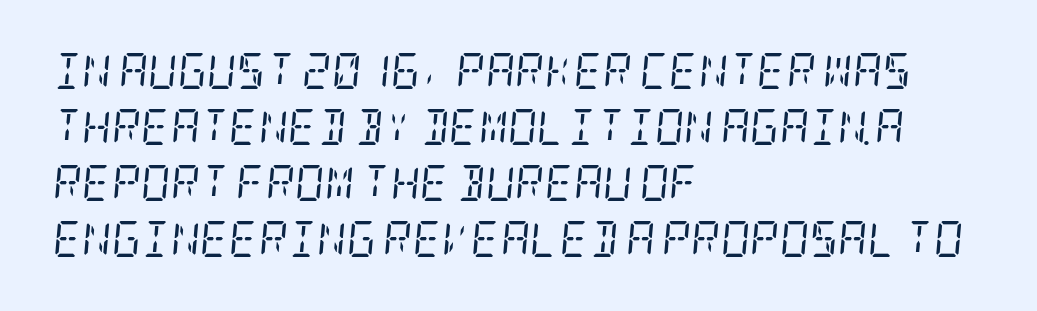
{"serif": "yes", "italic": "yes", "lean": "right", "slant_degrees": 5, "bold": "no", "weight": "regular", "width": "condensed", "stroke_contrast": "low", "x_height": "large", "underline": "no", "align": "left", "line_spacing": "normal", "line_spacing_ratio": 1.56, "letter_spacing": "normal", "letter_spacing_em": 0.0, "glyph_px": 36}
